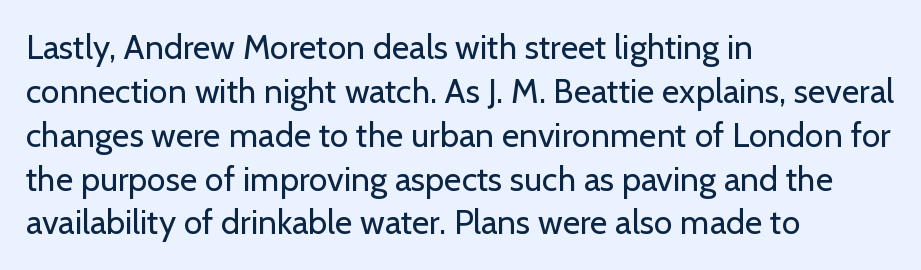
This rendering employs a face without finishing strokes, i.e., a sans-serif. Characters remain perfectly vertical along every line. Notice how the passage keeps a crisp vertical edge on the left only. Varying glyph widths throughout — classic text-font behaviour.
